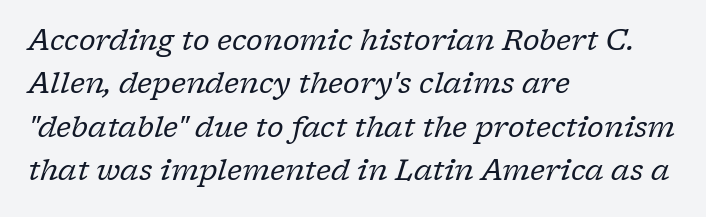
Q: Is the text bold? A: No.
Q: Is the text italic (slanted)? A: Yes, it leans right by about 17 degrees.
Q: Is the typeface a serif or a sans-serif typeface? A: Serif.
Q: Is the text underlined? A: No.
Q: How is the paragraph aligned? A: Left-aligned.
Q: Is the spacing between letters normal or unusually wide? A: Normal.
Q: Is the spacing between lines tight, normal or loose? A: Normal.
Q: Width (condensed, normal, or wide)? A: Normal.
Q: Stroke contrast? A: Low.
Q: x-height? A: Medium.
Q: Monospaced? A: No.
